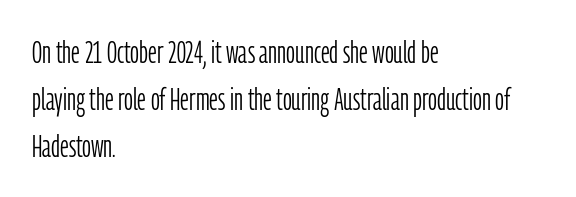
The image shows 31 px light, condensed sans-serif type, upright; set left-aligned, normal line spacing (1.52x), normal letter spacing, not underlined; low stroke contrast and a medium x-height.
